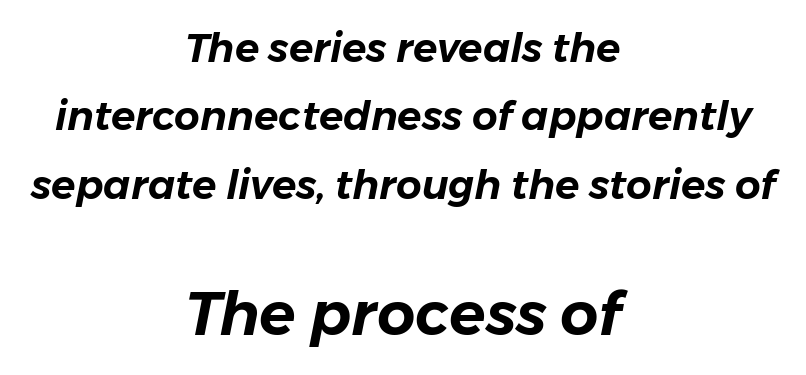
{"italic": "yes", "lean": "right", "slant_degrees": 11, "width": "normal", "stroke_contrast": "low", "x_height": "medium", "monospaced": "no", "underline": "no", "align": "center", "line_spacing_ratio": 1.71, "letter_spacing": "normal", "letter_spacing_em": 0.0, "larger_block": "second", "size_ratio": 1.5, "glyph_px": 60}
